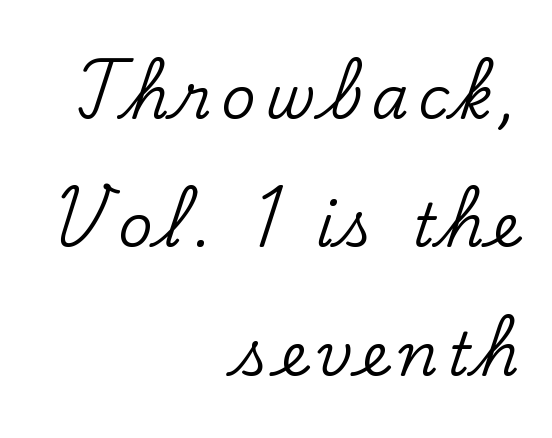
The gap between lines stays unmarked. Do the characters align in a grid? No, the font is proportional. The characters display serif detailing at their extremities.
